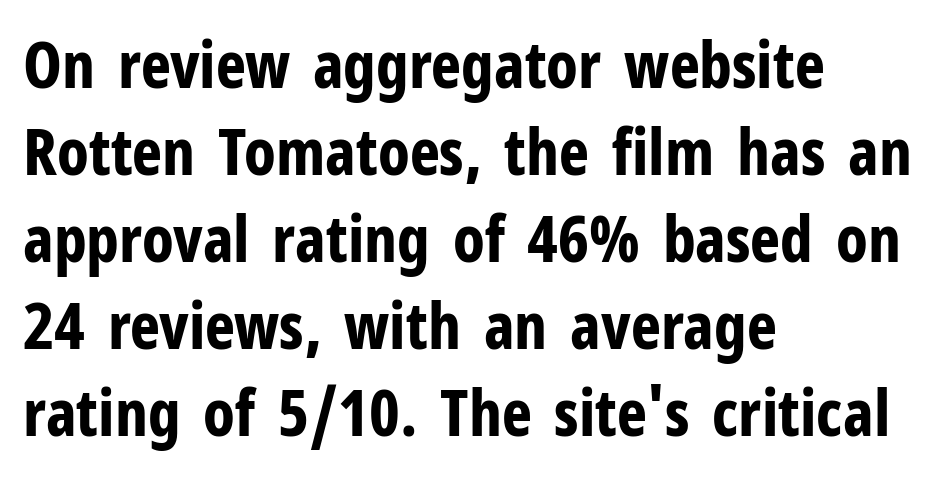
The image shows 64 px bold, condensed sans-serif type, upright; set left-aligned, normal line spacing (1.36x), normal letter spacing, not underlined; low stroke contrast and a medium x-height.
